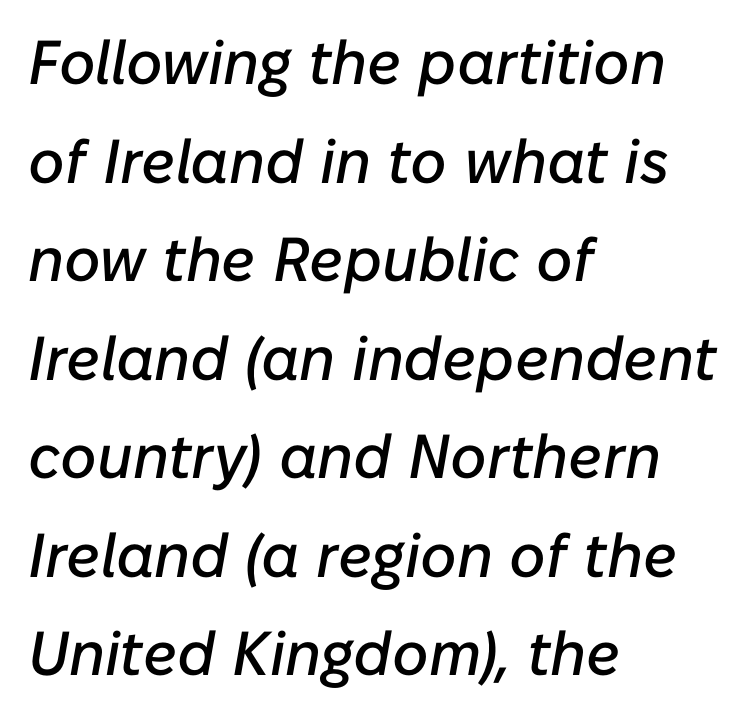
The image shows 62 px text type, italic (leaning right); set left-aligned, normal line spacing (1.59x), normal letter spacing, not underlined; low stroke contrast and a medium x-height.
